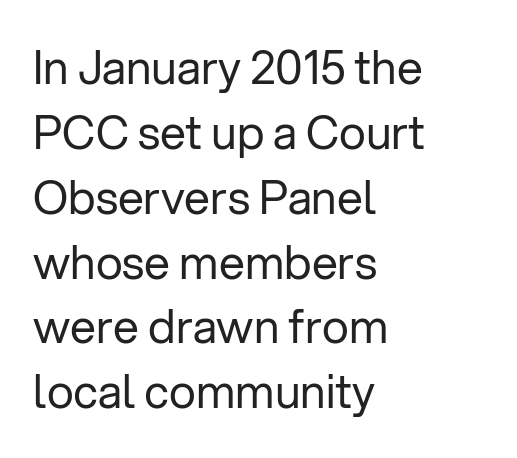
Leading: standard. Nothing sits at the stroke ends, so this counts as sans-serif. Quick note: not italic, upright. A clean baseline with only descenders dipping below it.
